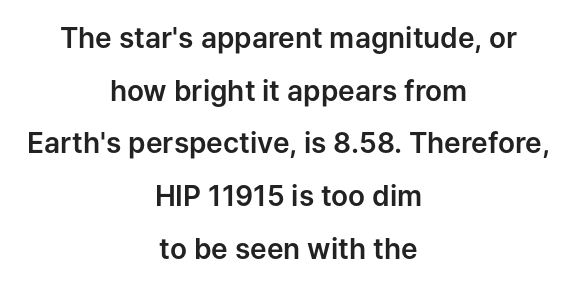
The rendering uses natural spacing where letterforms have individual widths. Characters remain perfectly vertical along every line. Are there feet on the stems? There aren't — it's a sans. Line starts and ends both wander, symmetrically. Any mark beneath the type? The region is blank.
